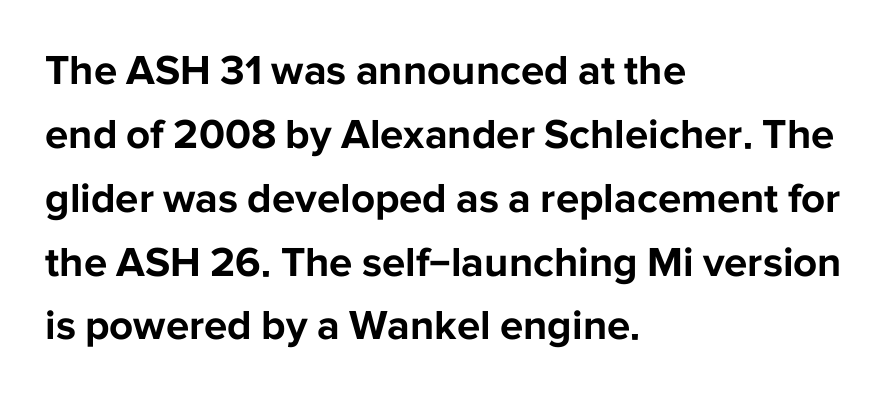
The image shows 42 px bold sans-serif type, upright; set left-aligned, normal line spacing (1.52x), normal letter spacing, not underlined; low stroke contrast and a medium x-height.
